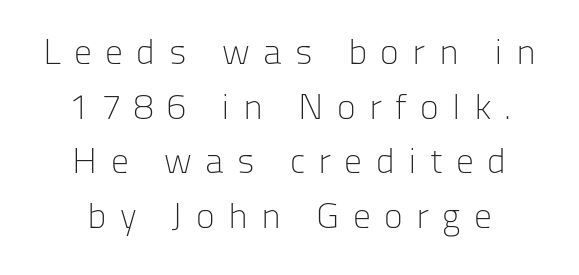
The characters display no serif detailing; their extremities are plain. No extra ink here — the face is not bold. This rendering widens character spacing well past its baseline value. Clear beneath every line of the passage. Varying glyph widths throughout — classic text-font behaviour.
